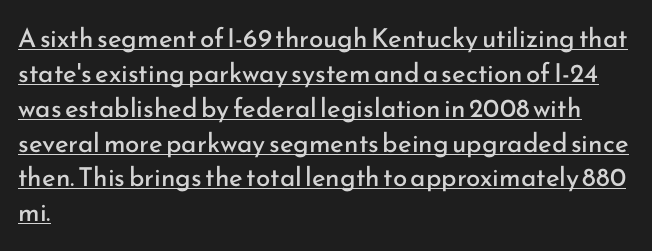
Q: Is the text bold? A: No.
Q: Is the text italic (slanted)? A: No, it is upright.
Q: Is the text underlined? A: Yes.
Q: How is the paragraph aligned? A: Left-aligned.
Q: Is the spacing between letters normal or unusually wide? A: Normal.
Q: Is the spacing between lines tight, normal or loose? A: Normal.
